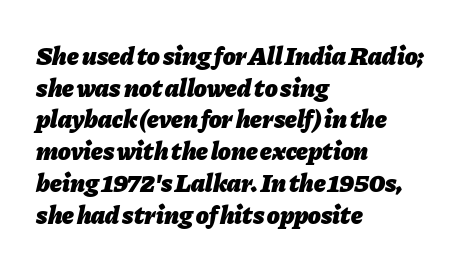
The image shows 26 px bold type, italic (leaning right); set left-aligned, line spacing 1.22x, normal letter spacing, not underlined.
